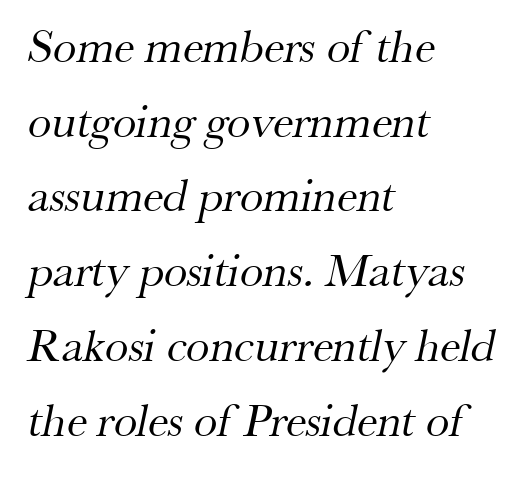
The image shows 47 px regular-weight serif type; set left-aligned, normal line spacing (1.59x), normal letter spacing, not underlined; medium stroke contrast and a small x-height.
